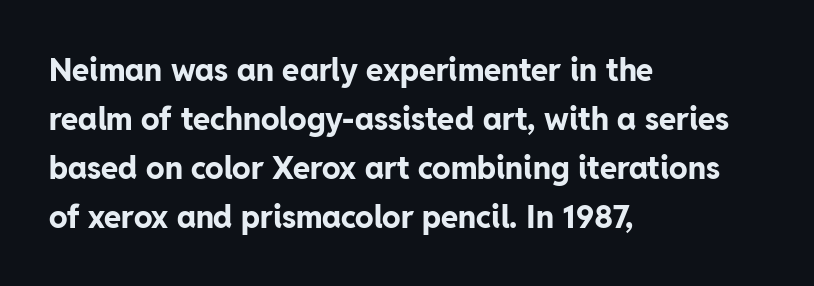
Q: Is the text bold? A: Yes.
Q: Is the text italic (slanted)? A: No, it is upright.
Q: Is the typeface a serif or a sans-serif typeface? A: Sans-serif.
Q: Is the text underlined? A: No.
Q: How is the paragraph aligned? A: Left-aligned.
Q: Is the spacing between letters normal or unusually wide? A: Normal.
Q: Is the spacing between lines tight, normal or loose? A: Normal.
Q: Width (condensed, normal, or wide)? A: Normal.
Q: Stroke contrast? A: Low.
Q: x-height? A: Medium.
Q: Monospaced? A: No.
